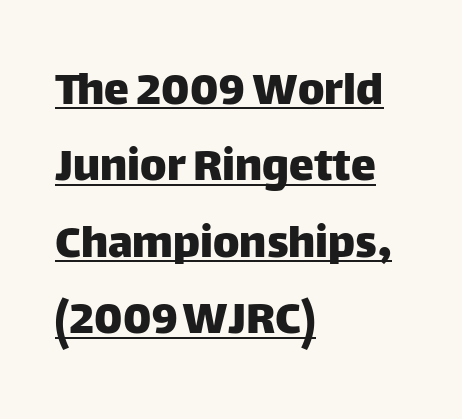
The image shows 50 px sans-serif type, upright; set left-aligned, normal line spacing (1.53x), normal letter spacing, underlined; low stroke contrast and a large x-height.
